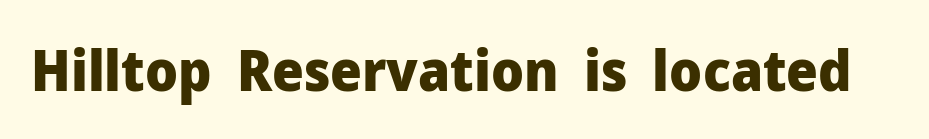
Q: Is the text bold? A: Yes.
Q: Is the text italic (slanted)? A: No, it is upright.
Q: Is the typeface a serif or a sans-serif typeface? A: Sans-serif.
Q: Is the text underlined? A: No.
Q: Is the spacing between letters normal or unusually wide? A: Normal.
Q: Width (condensed, normal, or wide)? A: Normal.
Q: Stroke contrast? A: Low.
Q: x-height? A: Medium.
Q: Monospaced? A: No.
